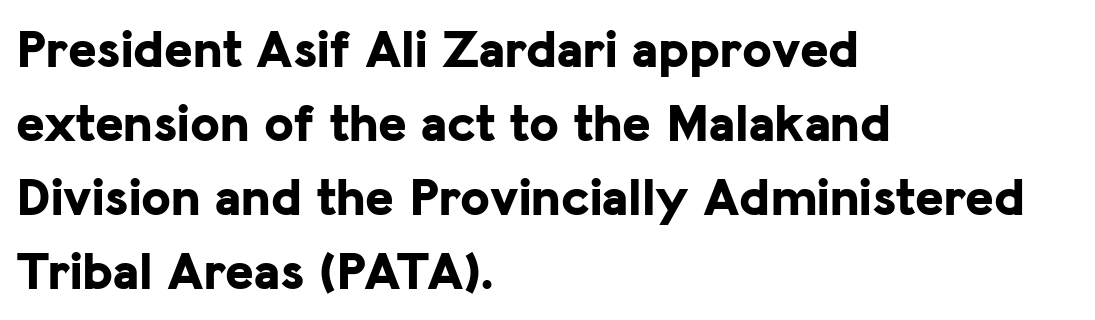
The image shows 54 px bold sans-serif type, upright; set left-aligned, normal line spacing (1.37x), normal letter spacing, not underlined; low stroke contrast and a medium x-height.
